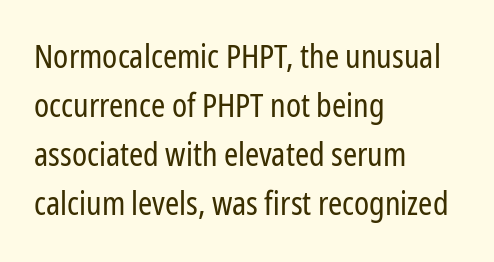
Weight: not bold — regular or lighter. Spacing between characters is what you'd get straight out of the box. Each letter keeps its own natural width here, so spacing adapts to shape. Stroke terminals: plain, sans-serif.
